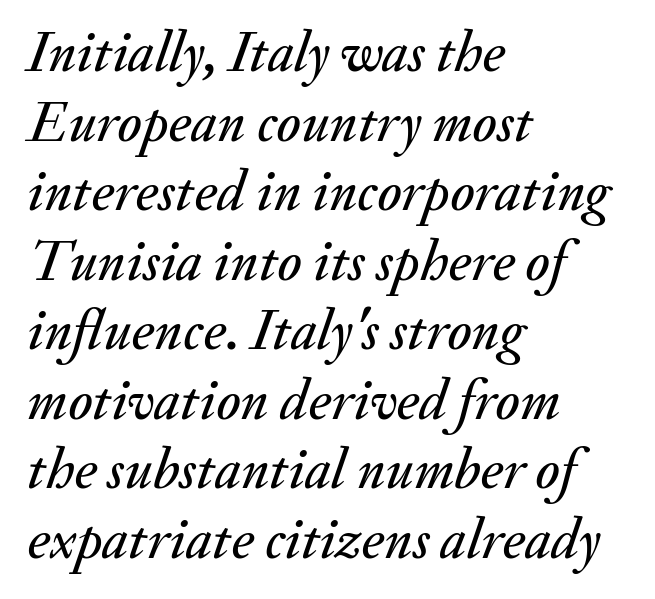
Q: Is the text italic (slanted)? A: Yes, it leans right by about 20 degrees.
Q: Is the text underlined? A: No.
Q: How is the paragraph aligned? A: Left-aligned.
Q: Is the spacing between letters normal or unusually wide? A: Normal.
Q: Width (condensed, normal, or wide)? A: Normal.
Q: Stroke contrast? A: Medium.
Q: x-height? A: Small.
Q: Monospaced? A: No.
